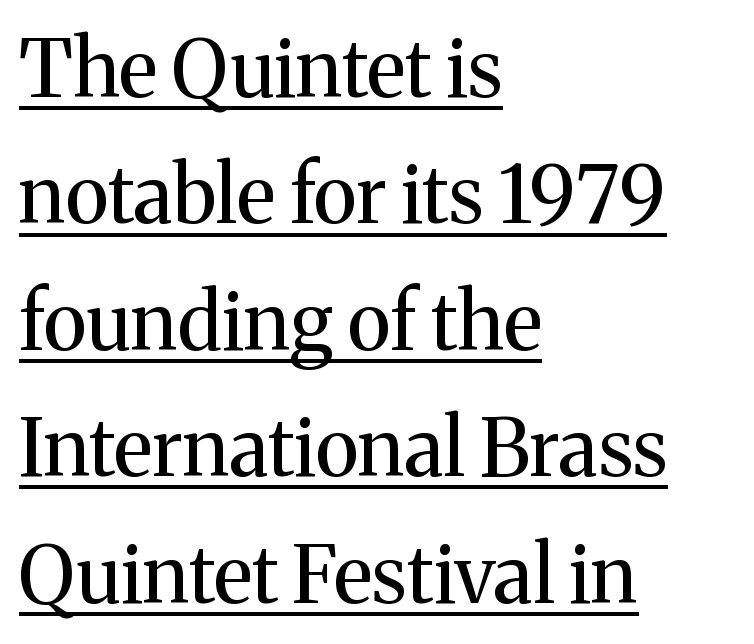
The image shows 79 px regular-weight serif type, upright; set left-aligned, normal line spacing (1.6x), normal letter spacing, underlined; medium stroke contrast and a medium x-height.
